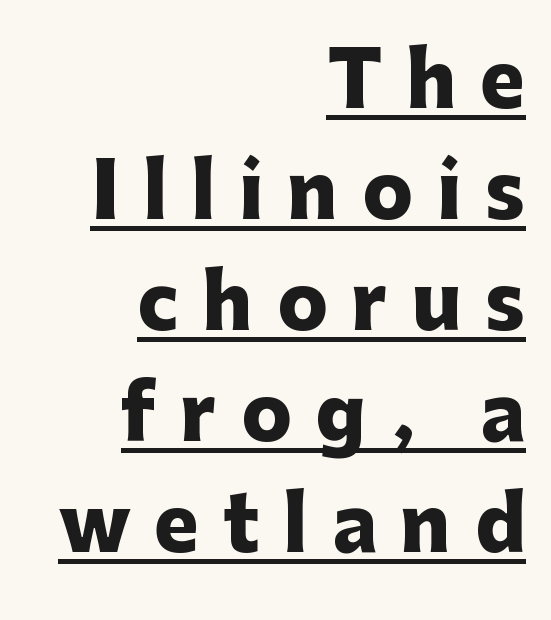
Looks like regular typesetting: each glyph gets only the width it needs. The passage shown is underscored from start to finish. The lines sit at an ordinary, default distance from one another. The font family rendered here belongs to the sans-serif group. Every letter is thick-stroked: bold, no question.
